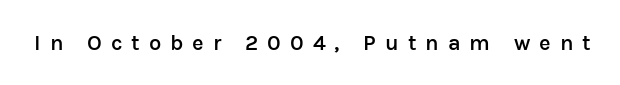
Q: Is the text bold? A: Semi-bold.
Q: Is the text italic (slanted)? A: No, it is upright.
Q: Is the text underlined? A: No.
Q: Is the spacing between letters normal or unusually wide? A: Unusually wide.
